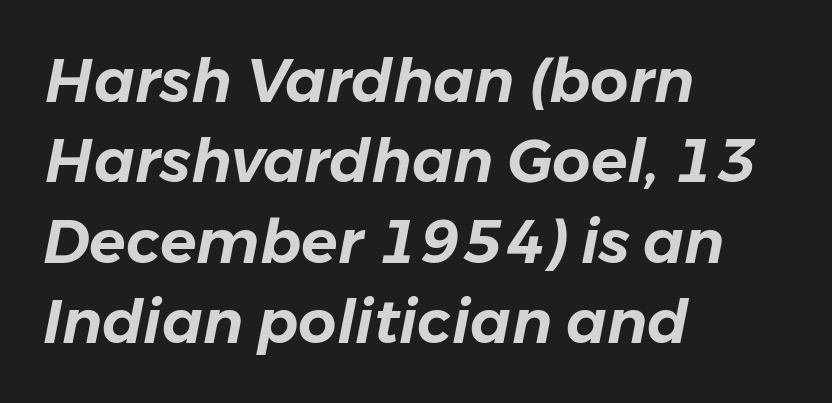
Q: Is the text italic (slanted)? A: Yes, it leans right by about 11 degrees.
Q: Is the text underlined? A: No.
Q: How is the paragraph aligned? A: Left-aligned.
Q: Is the spacing between letters normal or unusually wide? A: Normal.
Q: Is the spacing between lines tight, normal or loose? A: Normal.
Q: Width (condensed, normal, or wide)? A: Normal.
Q: Stroke contrast? A: Low.
Q: x-height? A: Medium.
Q: Monospaced? A: No.
